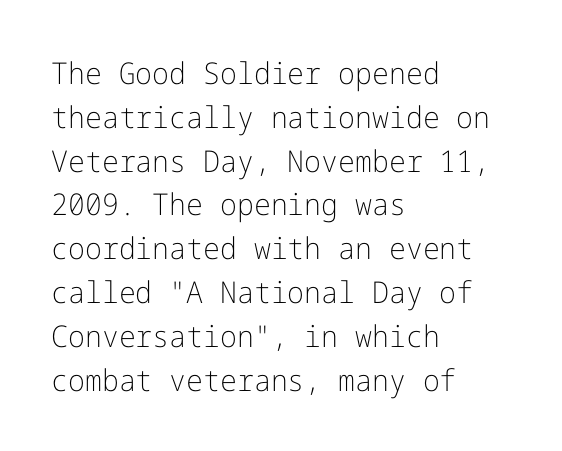
{"serif": "no", "italic": "no", "bold": "no", "weight": "light", "width": "normal", "stroke_contrast": "low", "x_height": "medium", "underline": "no", "align": "left", "line_spacing": "normal", "line_spacing_ratio": 1.46, "letter_spacing": "normal", "letter_spacing_em": 0.0, "glyph_px": 30}
